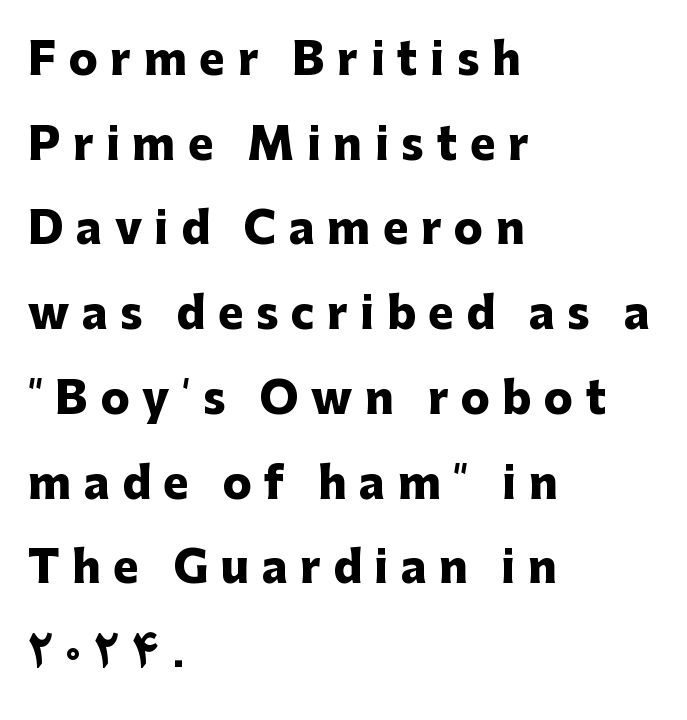
{"serif": "no", "italic": "no", "bold": "yes", "weight": "heavy", "width": "normal", "stroke_contrast": "low", "x_height": "medium", "monospaced": "no", "underline": "no", "align": "left", "line_spacing": "loose", "line_spacing_ratio": 1.97, "letter_spacing": "wide", "letter_spacing_em": 0.29, "glyph_px": 43}
